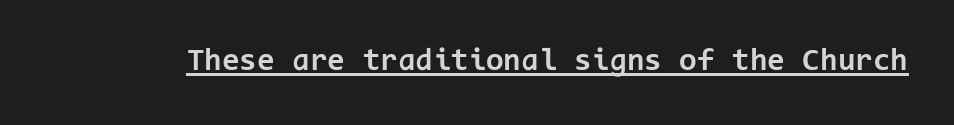
{"serif": "no", "italic": "no", "bold": "yes", "weight": "bold", "width": "normal", "stroke_contrast": "low", "x_height": "medium", "monospaced": "yes", "underline": "yes", "letter_spacing": "normal", "letter_spacing_em": 0.0, "glyph_px": 32}
